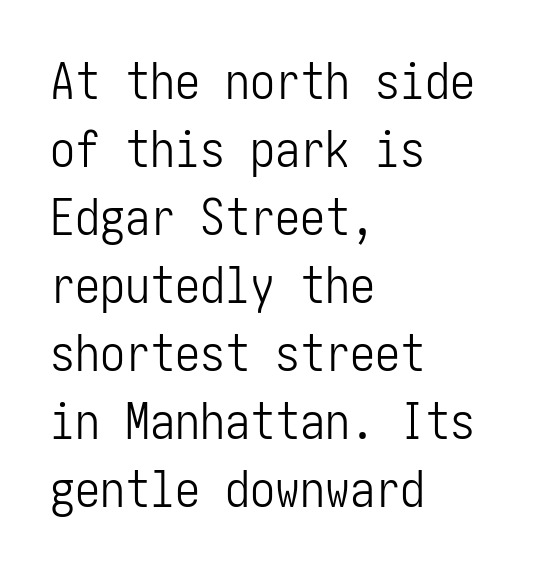
{"serif": "no", "italic": "no", "bold": "no", "weight": "light", "width": "condensed", "stroke_contrast": "low", "x_height": "medium", "underline": "no", "align": "left", "line_spacing": "normal", "line_spacing_ratio": 1.36, "letter_spacing": "normal", "letter_spacing_em": 0.0, "glyph_px": 50}
